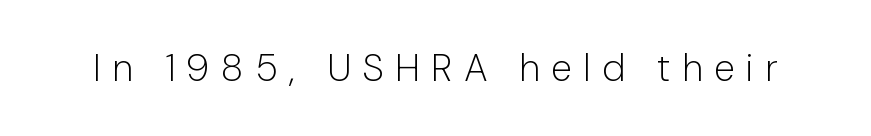
The image shows 38 px light sans-serif type, upright; set unusually wide letter spacing (+0.3 em), not underlined; low stroke contrast and a medium x-height.
